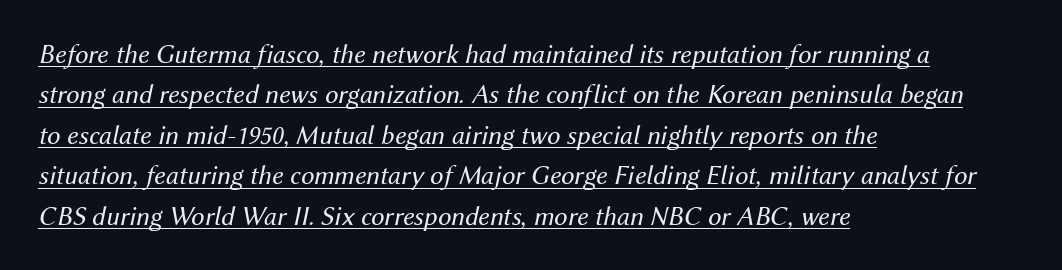
The image shows 27 px text type, italic (leaning right); set left-aligned, normal line spacing (1.5x), normal letter spacing, underlined.
